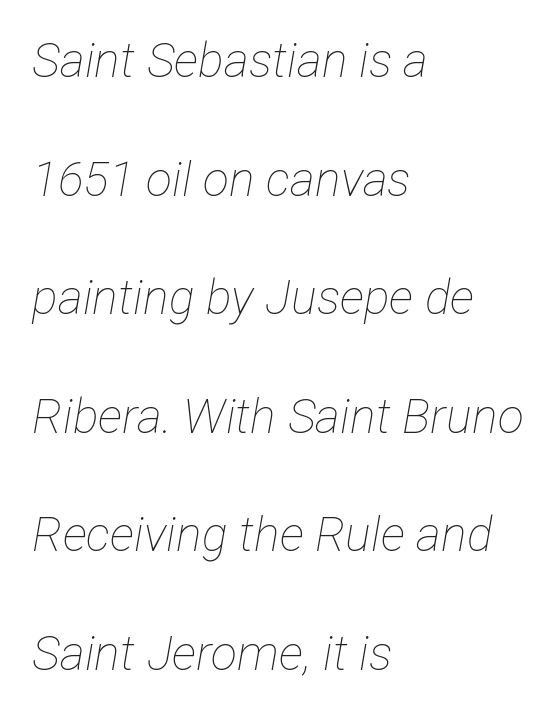
Q: Is the text bold? A: No.
Q: Is the text italic (slanted)? A: Yes, it leans right by about 12 degrees.
Q: Is the text underlined? A: No.
Q: How is the paragraph aligned? A: Left-aligned.
Q: Is the spacing between letters normal or unusually wide? A: Normal.
Q: Is the spacing between lines tight, normal or loose? A: Loose.
Q: Width (condensed, normal, or wide)? A: Condensed.
Q: Stroke contrast? A: Low.
Q: x-height? A: Medium.
Q: Monospaced? A: No.
